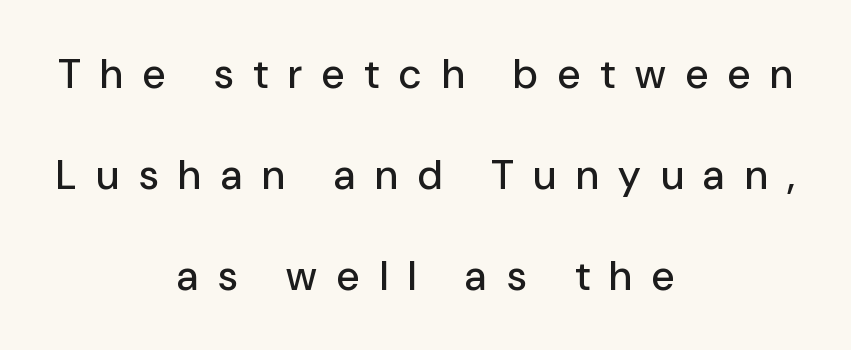
The rag falls on both sides of this text block equally. A typesetter would label this face a sans. In terms of posture, this sample is upright. If you measured baseline to baseline, you'd find a long distance.
